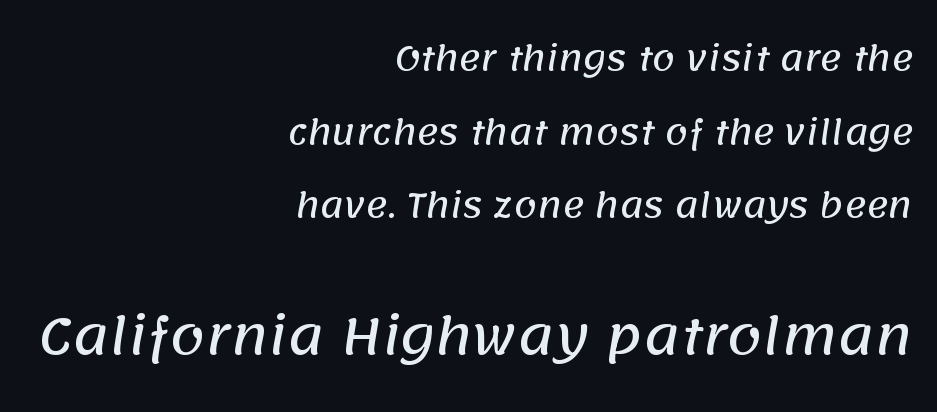
{"serif": "no", "width": "normal", "stroke_contrast": "low", "x_height": "large", "monospaced": "no", "underline": "no", "align": "right", "line_spacing": "loose", "line_spacing_ratio": 2.23, "letter_spacing": "normal", "letter_spacing_em": 0.0, "larger_block": "second", "size_ratio": 1.52, "glyph_px": 50}
